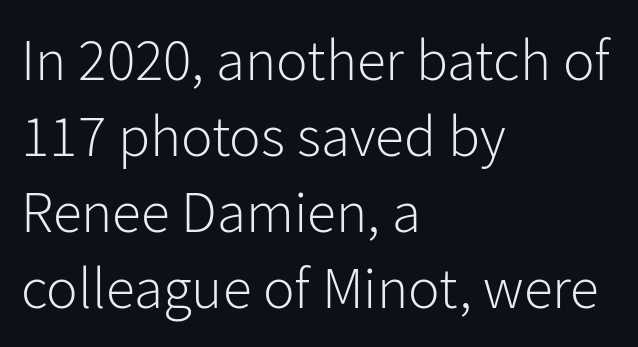
Q: Is the text bold? A: No.
Q: Is the text italic (slanted)? A: No, it is upright.
Q: Is the typeface a serif or a sans-serif typeface? A: Sans-serif.
Q: Is the text underlined? A: No.
Q: How is the paragraph aligned? A: Left-aligned.
Q: Is the spacing between letters normal or unusually wide? A: Normal.
Q: Is the spacing between lines tight, normal or loose? A: Normal.
Q: Width (condensed, normal, or wide)? A: Normal.
Q: Stroke contrast? A: Low.
Q: x-height? A: Medium.
Q: Monospaced? A: No.
